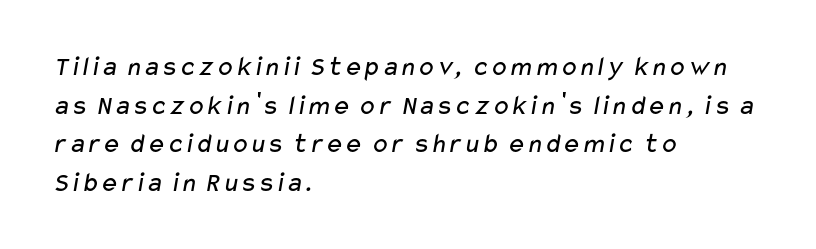
Q: Is the text bold? A: No.
Q: Is the typeface a serif or a sans-serif typeface? A: Sans-serif.
Q: Is the text underlined? A: No.
Q: How is the paragraph aligned? A: Left-aligned.
Q: Is the spacing between letters normal or unusually wide? A: Normal.
Q: Is the spacing between lines tight, normal or loose? A: Normal.
Q: Width (condensed, normal, or wide)? A: Wide.
Q: Stroke contrast? A: Low.
Q: x-height? A: Medium.
Q: Monospaced? A: No.
